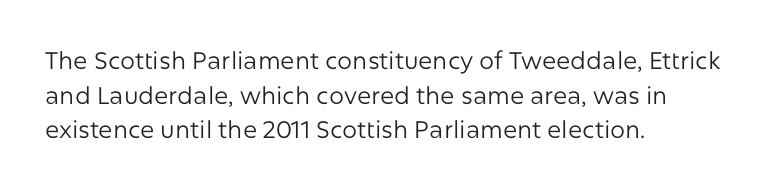
{"italic": "no", "bold": "no", "underline": "no", "align": "left", "line_spacing": "normal", "line_spacing_ratio": 1.44, "letter_spacing": "normal", "letter_spacing_em": 0.0, "glyph_px": 24}
